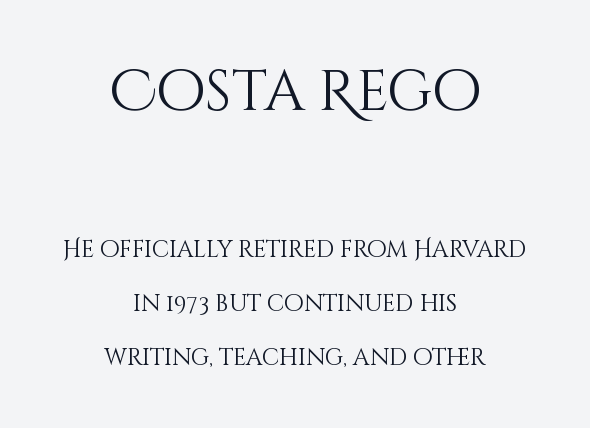
Underlining? Definitely not there. One-word summary of the alignment: center. In this sample the first text group is rendered at the bigger scale. No italicization has been applied; the sample stays upright. Looks like regular typesetting: each glyph gets only the width it needs.
